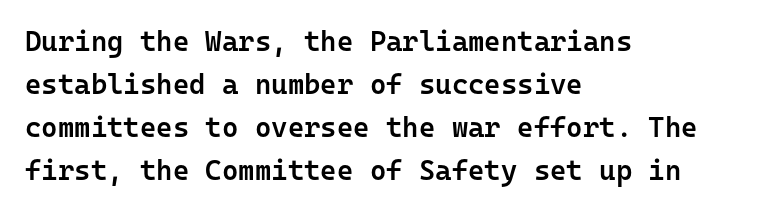
The image shows 28 px semibold sans-serif type, upright, monospaced; set left-aligned, normal line spacing (1.54x), normal letter spacing, not underlined; low stroke contrast and a medium x-height.
